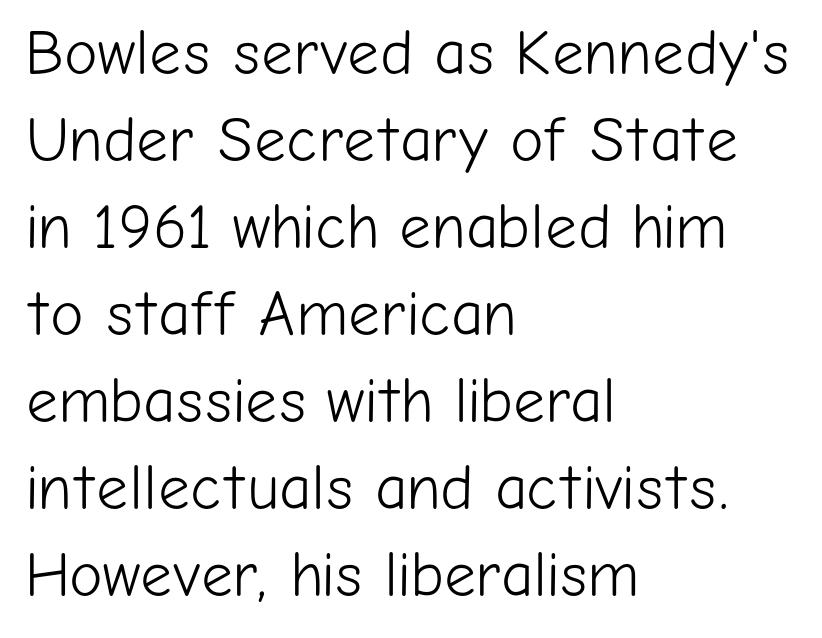
{"serif": "no", "italic": "no", "bold": "no", "weight": "light", "width": "normal", "stroke_contrast": "low", "x_height": "medium", "monospaced": "no", "underline": "no", "align": "left", "line_spacing": "normal", "line_spacing_ratio": 1.38, "letter_spacing": "normal", "letter_spacing_em": 0.0, "glyph_px": 63}
